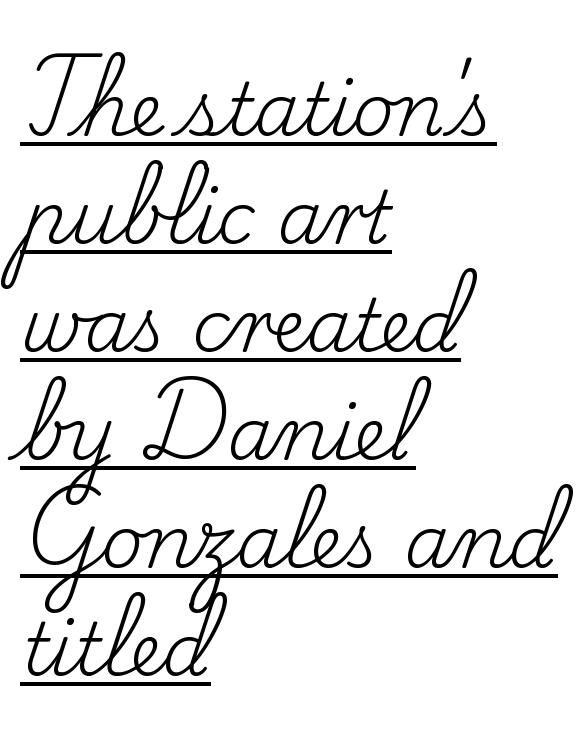
Line starts are locked; line ends wander. Honestly, the letter spacing is just normal — you wouldn't notice it. Regarding leading, the lines here are spaced in the standard way. Do the characters align in a grid? No, the font is proportional.
